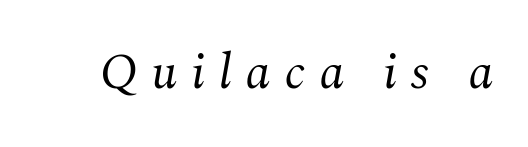
Q: Is the text bold? A: No.
Q: Is the text italic (slanted)? A: Yes, it leans right by about 10 degrees.
Q: Is the typeface a serif or a sans-serif typeface? A: Serif.
Q: Is the text underlined? A: No.
Q: Is the spacing between letters normal or unusually wide? A: Unusually wide.
Q: Width (condensed, normal, or wide)? A: Normal.
Q: Stroke contrast? A: Medium.
Q: x-height? A: Medium.
Q: Monospaced? A: No.
